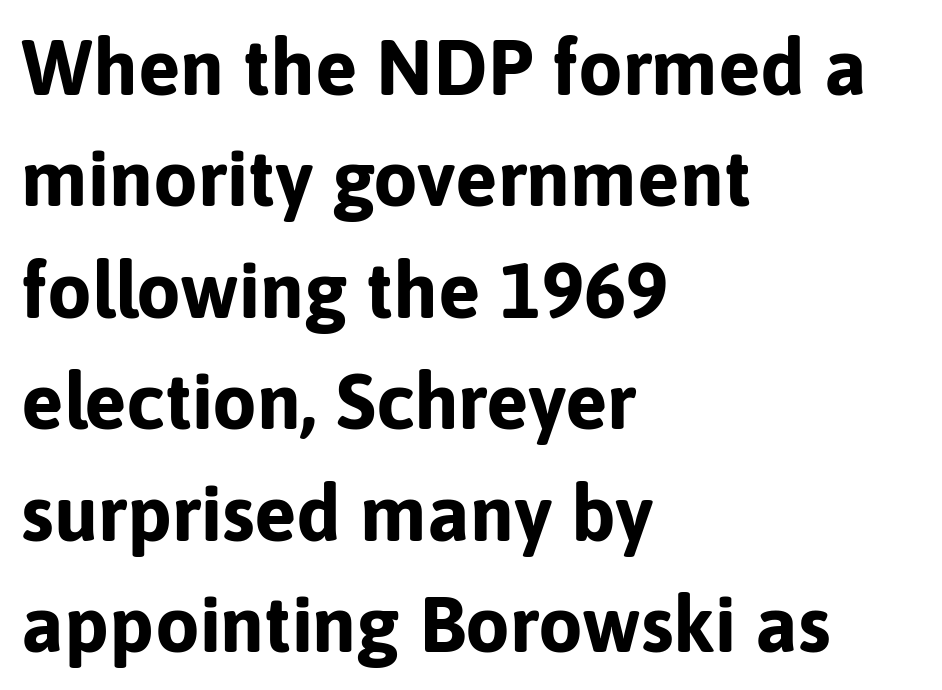
Leftover space on each line is placed entirely after the last word. Students, this is bold: see how much ink each stroke carries. The tracking reads as untouched default to a designer's eye. The passage shown is typed in a proportional face where columns would drift. Type style note: lacks serifs. Regular leading.
